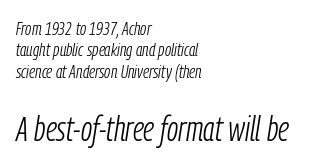
Q: Is the text bold? A: No.
Q: Is the text italic (slanted)? A: Yes, it leans right by about 9 degrees.
Q: Is the text underlined? A: No.
Q: How is the paragraph aligned? A: Left-aligned.
Q: Is the spacing between letters normal or unusually wide? A: Normal.
Q: Is the spacing between lines tight, normal or loose? A: Tight.
Q: Which block of text is set in a larger size, the first (top) or the second (bottom)? A: The second (bottom) one.
Q: Width (condensed, normal, or wide)? A: Condensed.
Q: Stroke contrast? A: Low.
Q: x-height? A: Medium.
Q: Monospaced? A: No.
